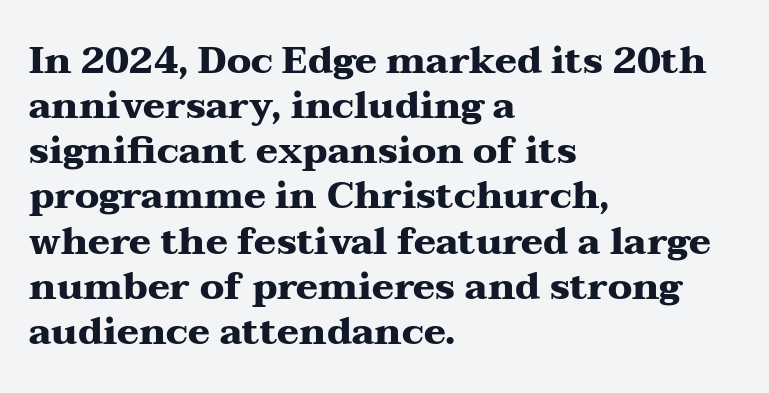
{"serif": "yes", "italic": "no", "bold": "yes", "weight": "heavy", "width": "wide", "stroke_contrast": "medium", "x_height": "medium", "monospaced": "no", "underline": "no", "align": "left", "line_spacing_ratio": 1.22, "letter_spacing": "normal", "letter_spacing_em": 0.0, "glyph_px": 37}
